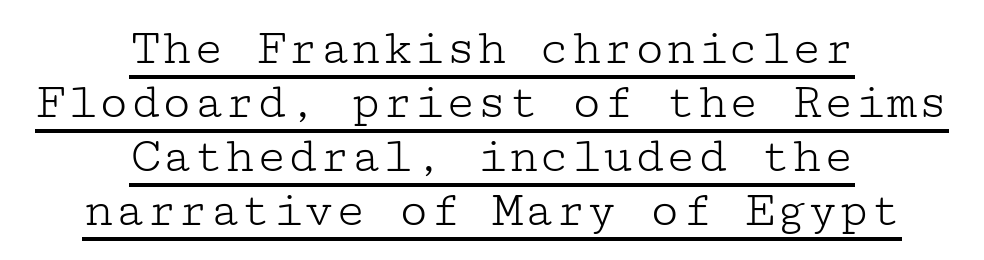
Q: Is the text bold? A: No.
Q: Is the text italic (slanted)? A: No, it is upright.
Q: Is the typeface a serif or a sans-serif typeface? A: Serif.
Q: Is the text underlined? A: Yes.
Q: How is the paragraph aligned? A: Centered.
Q: Is the spacing between letters normal or unusually wide? A: Normal.
Q: Is the spacing between lines tight, normal or loose? A: Tight.
Q: Width (condensed, normal, or wide)? A: Wide.
Q: Stroke contrast? A: Low.
Q: x-height? A: Medium.
